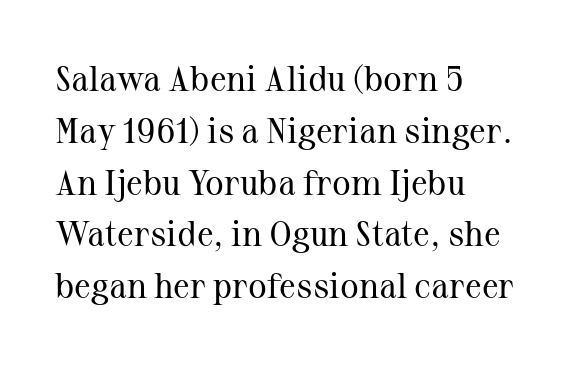
The image shows 35 px regular-weight serif type, upright; set left-aligned, normal line spacing (1.48x), normal letter spacing, not underlined; medium stroke contrast and a medium x-height.
